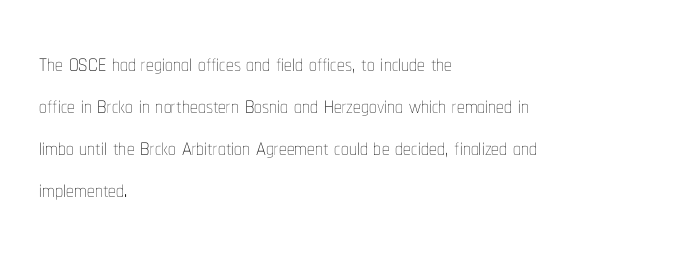
{"italic": "no", "bold": "no", "weight": "thin", "width": "condensed", "stroke_contrast": "low", "x_height": "medium", "monospaced": "no", "underline": "no", "align": "left", "line_spacing": "normal", "line_spacing_ratio": 1.35, "letter_spacing": "normal", "letter_spacing_em": 0.0, "glyph_px": 31}
